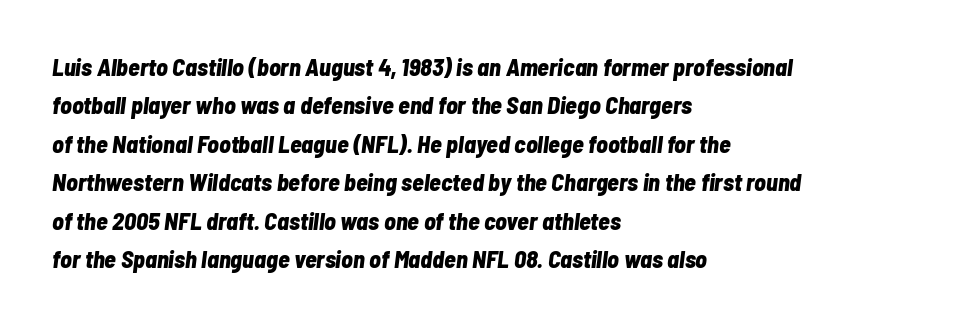
{"italic": "yes", "lean": "right", "slant_degrees": 7, "bold": "yes", "underline": "no", "align": "left", "line_spacing": "normal", "line_spacing_ratio": 1.6, "letter_spacing": "normal", "letter_spacing_em": 0.0, "glyph_px": 24}
